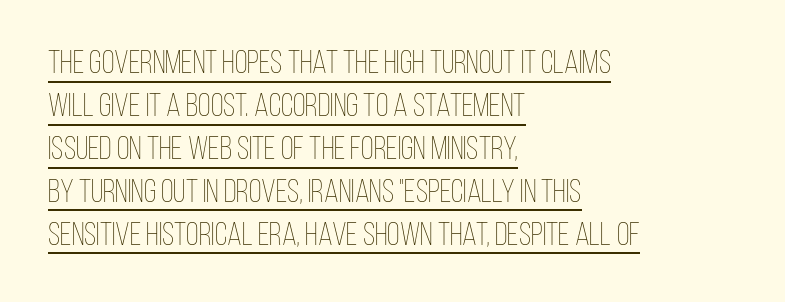
Q: Is the text bold? A: No.
Q: Is the text italic (slanted)? A: No, it is upright.
Q: Is the text underlined? A: Yes.
Q: How is the paragraph aligned? A: Left-aligned.
Q: Is the spacing between letters normal or unusually wide? A: Normal.
Q: Is the spacing between lines tight, normal or loose? A: Normal.
Q: Width (condensed, normal, or wide)? A: Condensed.
Q: Stroke contrast? A: Low.
Q: x-height? A: Large.
Q: Monospaced? A: No.
